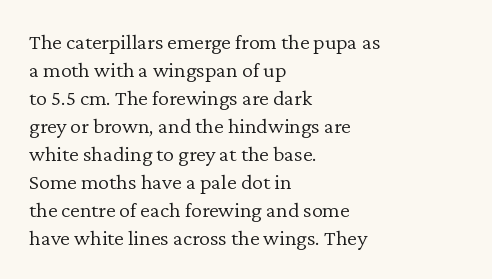
The image shows 22 px text type, upright; set left-aligned, normal line spacing (1.27x), normal letter spacing, not underlined.
